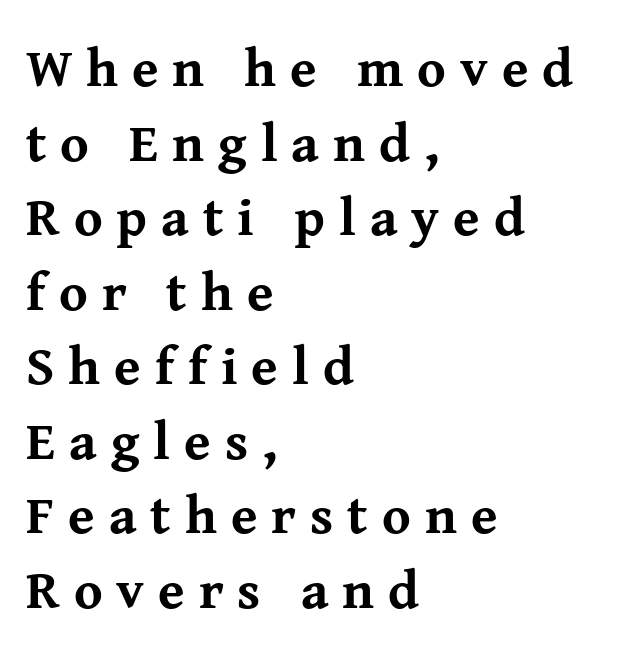
The image shows 54 px bold serif type, upright; set left-aligned, normal line spacing (1.38x), unusually wide letter spacing (+0.26 em), not underlined; medium stroke contrast and a medium x-height.
